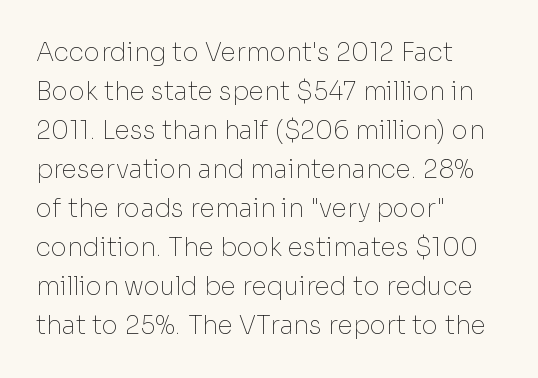
{"italic": "no", "bold": "no", "underline": "no", "align": "left", "line_spacing": "normal", "line_spacing_ratio": 1.56, "letter_spacing": "normal", "letter_spacing_em": 0.0, "glyph_px": 25}
